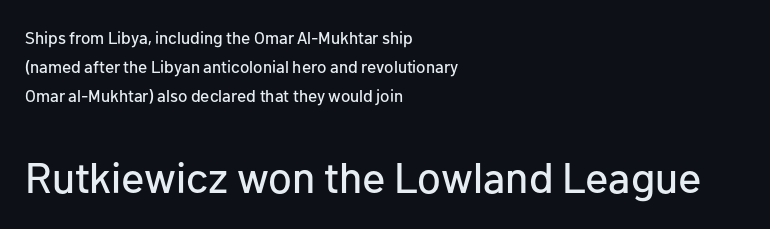
These lines sit exactly where default settings would place them. Decoration check: the copy has no underline. Nope, not italic — everything's standing straight. The letters advance in unequal steps, a hallmark of proportional type. Tracking here is standard; glyphs follow each other at the usual distance. You can tell from the bare stems that sans-serif type was used.
